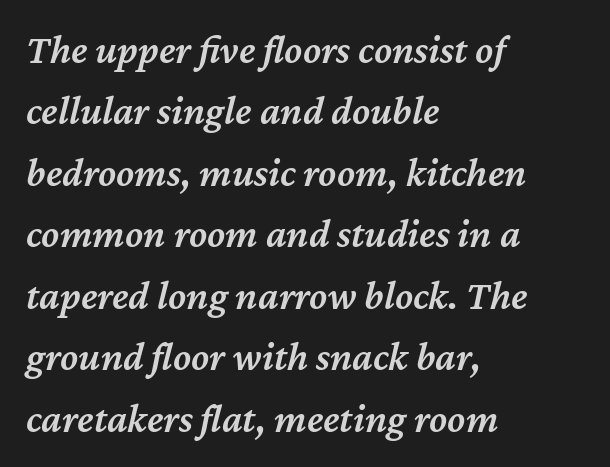
Standard letterfit; no display-style spreading of the glyphs. The baseline area is clear. Is the block centered? No — it sits flush against the left margin. Slightly chunky letters — semibold, I'd say, not full bold. Rows of type keep a routine distance in the vertical direction. You can tell it's italic because the verticals aren't actually vertical.
